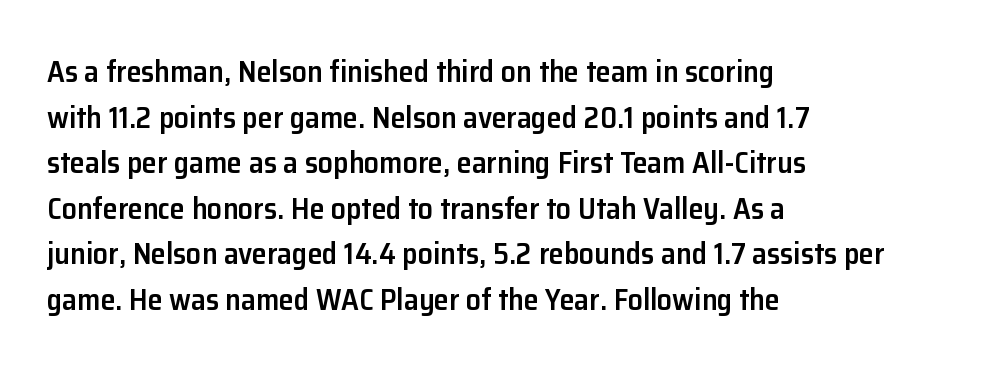
The image shows 30 px semibold sans-serif type, upright; set left-aligned, normal line spacing (1.52x), normal letter spacing, not underlined; low stroke contrast and a medium x-height.
